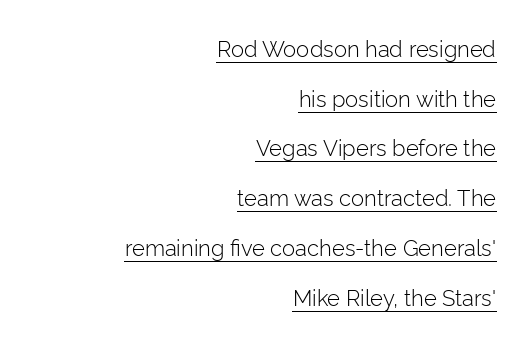
Q: Is the text bold? A: No.
Q: Is the text italic (slanted)? A: No, it is upright.
Q: Is the text underlined? A: Yes.
Q: How is the paragraph aligned? A: Right-aligned.
Q: Is the spacing between letters normal or unusually wide? A: Normal.
Q: Is the spacing between lines tight, normal or loose? A: Loose.
